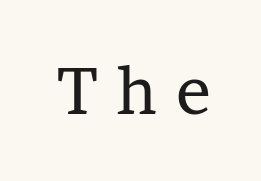
{"serif": "yes", "italic": "no", "bold": "no", "weight": "regular", "width": "normal", "stroke_contrast": "low", "x_height": "medium", "monospaced": "no", "underline": "no", "letter_spacing": "wide", "letter_spacing_em": 0.3, "glyph_px": 65}
